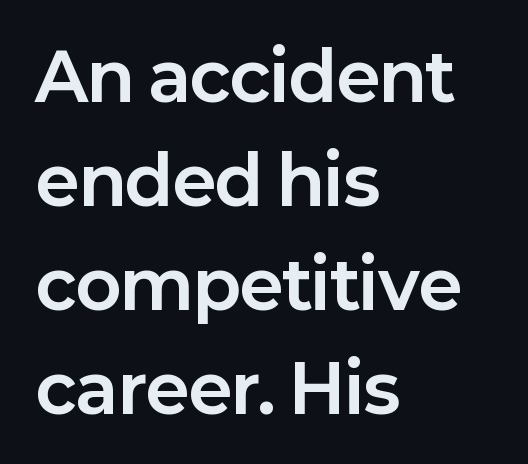
The image shows 67 px bold sans-serif type, upright; set left-aligned, normal line spacing (1.55x), normal letter spacing, not underlined; low stroke contrast and a medium x-height.
